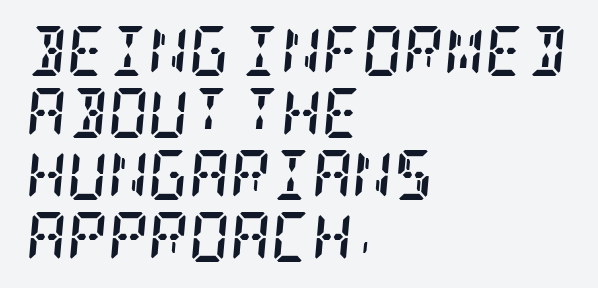
The image shows 50 px semibold, condensed serif type, italic (leaning right); set left-aligned, line spacing 1.24x, normal letter spacing, not underlined; low stroke contrast and a large x-height.
